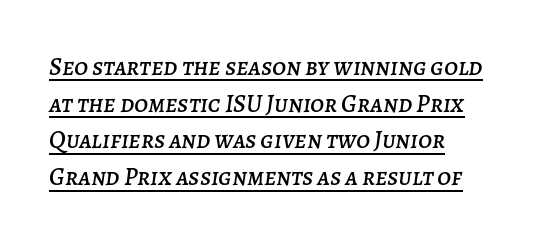
{"italic": "yes", "lean": "right", "slant_degrees": 7, "underline": "yes", "align": "left", "line_spacing": "normal", "line_spacing_ratio": 1.47, "letter_spacing": "normal", "letter_spacing_em": 0.0, "glyph_px": 25}
